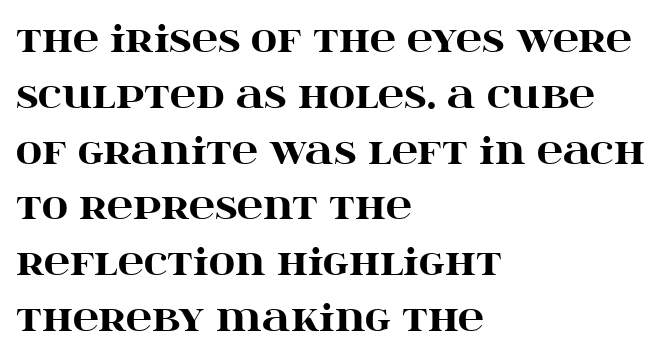
The image shows 36 px heavy, wide serif type, upright; set left-aligned, normal line spacing (1.55x), normal letter spacing, not underlined; high stroke contrast and a large x-height.
